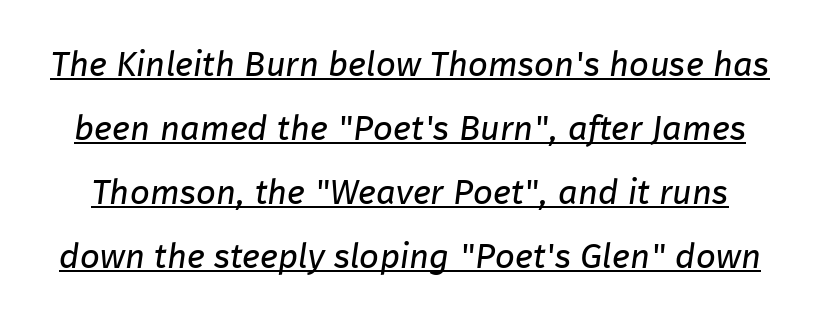
The image shows 35 px regular-weight sans-serif type; set line spacing 1.83x, normal letter spacing, underlined; low stroke contrast and a medium x-height.
